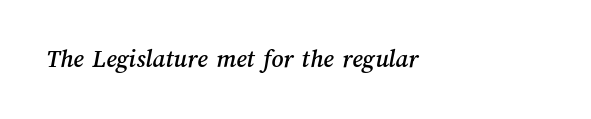
Q: Is the text underlined? A: No.
Q: How is the paragraph aligned? A: Left-aligned.
Q: Is the spacing between letters normal or unusually wide? A: Normal.
